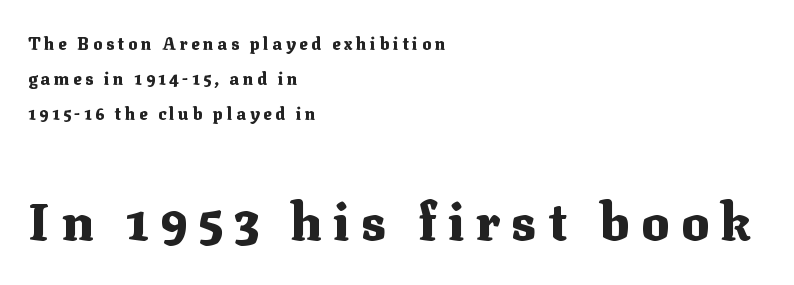
Q: Is the text bold? A: Yes.
Q: Is the text italic (slanted)? A: No, it is upright.
Q: Is the typeface a serif or a sans-serif typeface? A: Serif.
Q: Is the text underlined? A: No.
Q: How is the paragraph aligned? A: Left-aligned.
Q: Is the spacing between letters normal or unusually wide? A: Unusually wide.
Q: Is the spacing between lines tight, normal or loose? A: Loose.
Q: Which block of text is set in a larger size, the first (top) or the second (bottom)? A: The second (bottom) one.
Q: Width (condensed, normal, or wide)? A: Normal.
Q: Stroke contrast? A: Medium.
Q: x-height? A: Medium.
Q: Monospaced? A: No.
